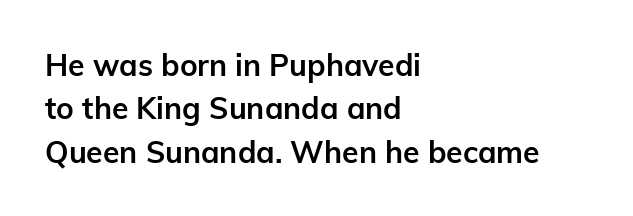
The image shows 30 px semibold sans-serif type, upright; set left-aligned, normal line spacing (1.45x), normal letter spacing, not underlined; low stroke contrast and a medium x-height.
